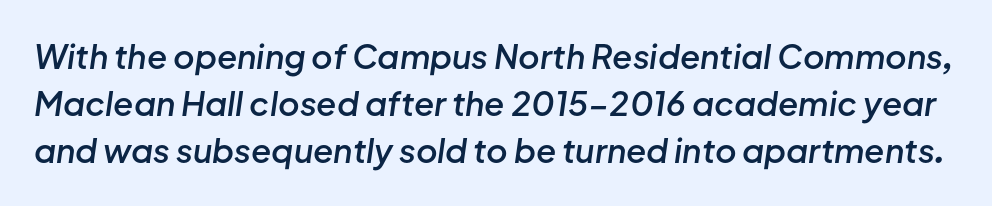
Q: Is the text bold? A: Semi-bold.
Q: Is the text italic (slanted)? A: Yes, it leans right by about 8 degrees.
Q: Is the text underlined? A: No.
Q: Is the spacing between letters normal or unusually wide? A: Normal.
Q: Is the spacing between lines tight, normal or loose? A: Normal.
Q: Width (condensed, normal, or wide)? A: Normal.
Q: Stroke contrast? A: Low.
Q: x-height? A: Medium.
Q: Monospaced? A: No.
